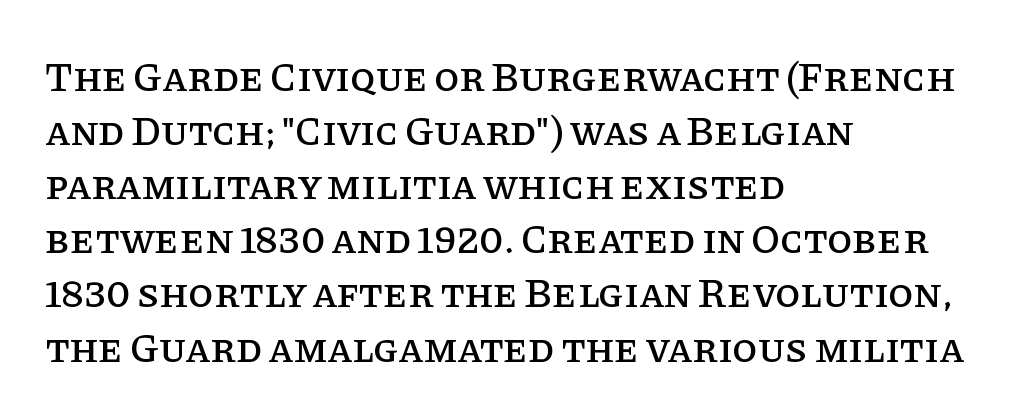
{"serif": "yes", "italic": "no", "width": "normal", "stroke_contrast": "low", "x_height": "large", "monospaced": "no", "underline": "no", "align": "left", "line_spacing": "normal", "line_spacing_ratio": 1.32, "letter_spacing": "normal", "letter_spacing_em": 0.0, "glyph_px": 41}
